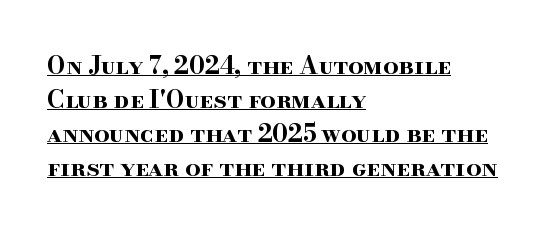
Q: Is the text bold? A: Yes.
Q: Is the text italic (slanted)? A: No, it is upright.
Q: Is the text underlined? A: Yes.
Q: How is the paragraph aligned? A: Left-aligned.
Q: Is the spacing between letters normal or unusually wide? A: Normal.
Q: Is the spacing between lines tight, normal or loose? A: Normal.
